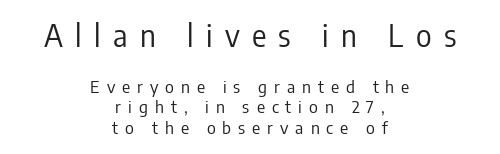
The face used here is rendered with a markedly widened letterfit. These lines stack symmetrically, like a column narrowing and widening about its center. Typographically, this falls in the sans-serif category. Note the varied advance widths — an 'i' is clearly narrower than an 'm'. Each stroke keeps to a modest, everyday thickness or less.
